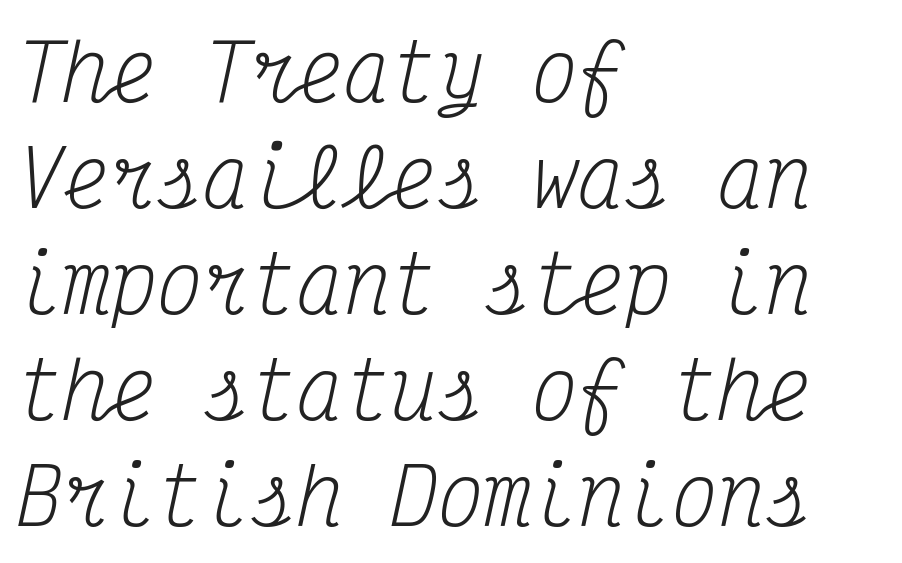
Q: Is the text bold? A: No.
Q: Is the text italic (slanted)? A: Yes, it leans right by about 12 degrees.
Q: Is the typeface a serif or a sans-serif typeface? A: Serif.
Q: Is the text underlined? A: No.
Q: How is the paragraph aligned? A: Left-aligned.
Q: Is the spacing between letters normal or unusually wide? A: Normal.
Q: Is the spacing between lines tight, normal or loose? A: Normal.
Q: Width (condensed, normal, or wide)? A: Condensed.
Q: Stroke contrast? A: Medium.
Q: x-height? A: Medium.
Q: Monospaced? A: Yes.
